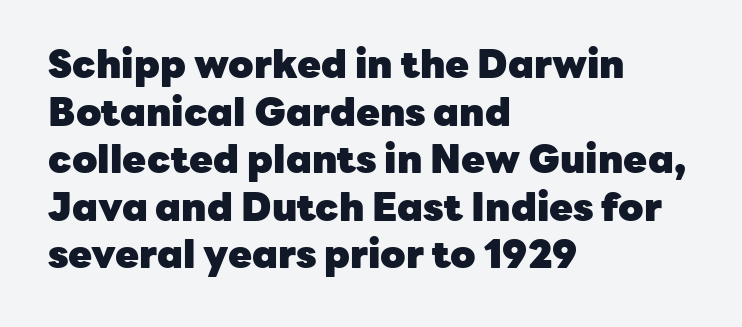
Style check: upright. Tracking value appears to be zero — textbook default spacing. The face used here has the dense, thick strokes of a bold. The gap between lines stays unmarked. The passage shown is typed in a proportional face where columns would drift. Typographically, this falls in the sans-serif category.
